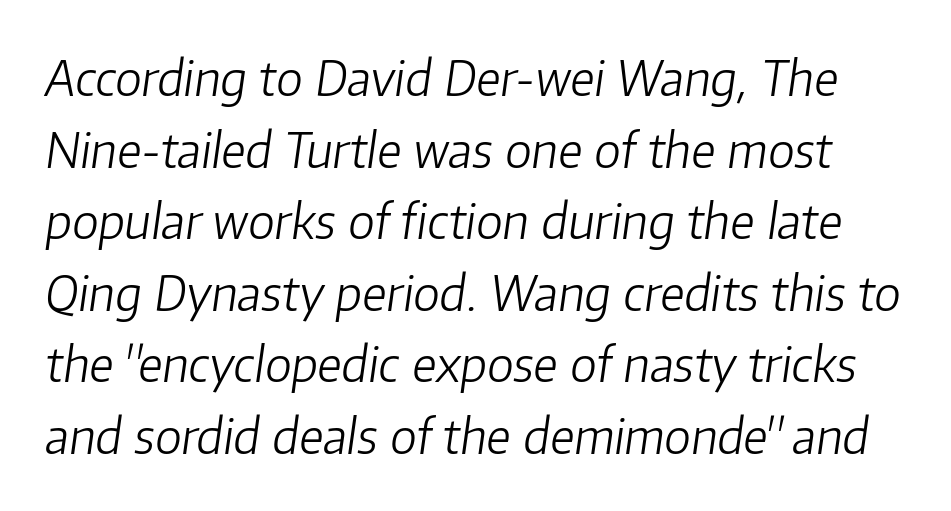
Q: Is the text bold? A: No.
Q: Is the text italic (slanted)? A: Yes, it leans right by about 8 degrees.
Q: Is the text underlined? A: No.
Q: Is the spacing between letters normal or unusually wide? A: Normal.
Q: Is the spacing between lines tight, normal or loose? A: Normal.
Q: Width (condensed, normal, or wide)? A: Normal.
Q: Stroke contrast? A: Low.
Q: x-height? A: Medium.
Q: Monospaced? A: No.
